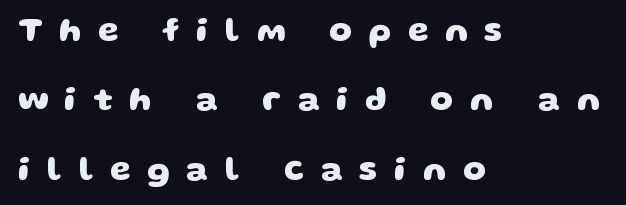
{"serif": "no", "bold": "yes", "weight": "heavy", "width": "wide", "stroke_contrast": "low", "x_height": "large", "monospaced": "no", "underline": "no", "align": "left", "line_spacing": "loose", "line_spacing_ratio": 2.1, "letter_spacing": "wide", "letter_spacing_em": 0.5, "glyph_px": 33}
